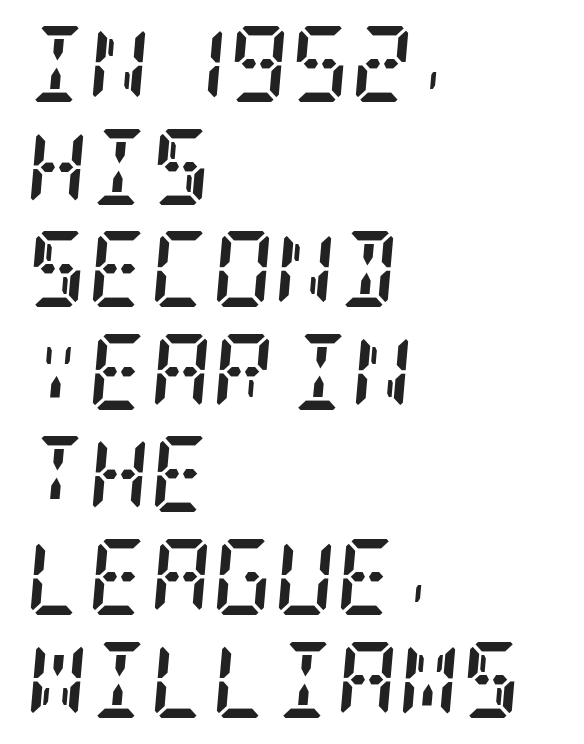
The image shows 76 px semibold, condensed serif type, italic (leaning right); set left-aligned, normal line spacing (1.35x), normal letter spacing, not underlined; low stroke contrast and a large x-height.
